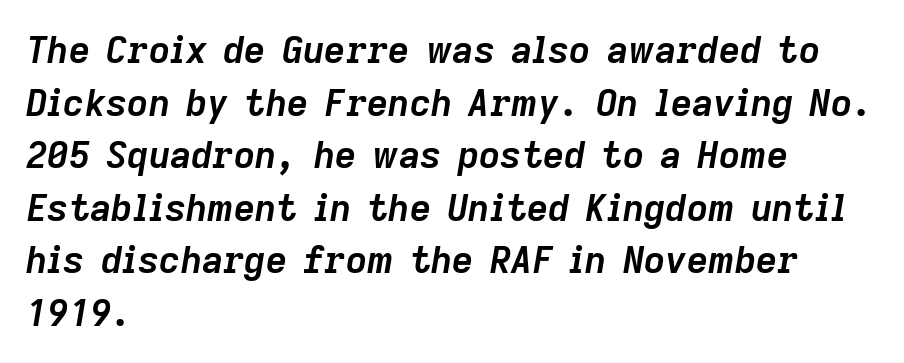
These lines stack with their left ends in a neat column. Tracking value appears to be zero — textbook default spacing. Regular leading. Looks like regular typesetting: each glyph gets only the width it needs.
